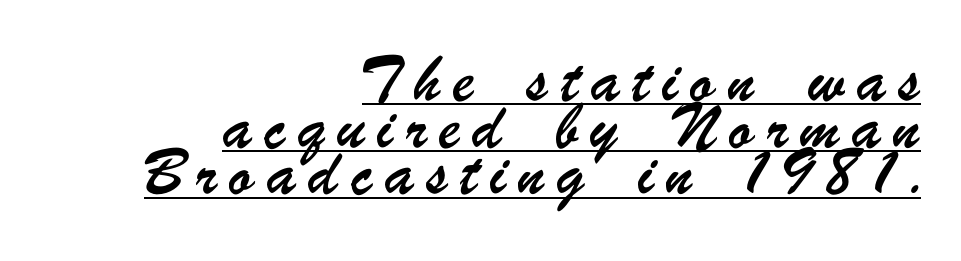
The image shows 29 px condensed sans-serif type; set right-aligned, normal line spacing (1.61x), unusually wide letter spacing (+0.41 em), underlined; low stroke contrast and a small x-height.
